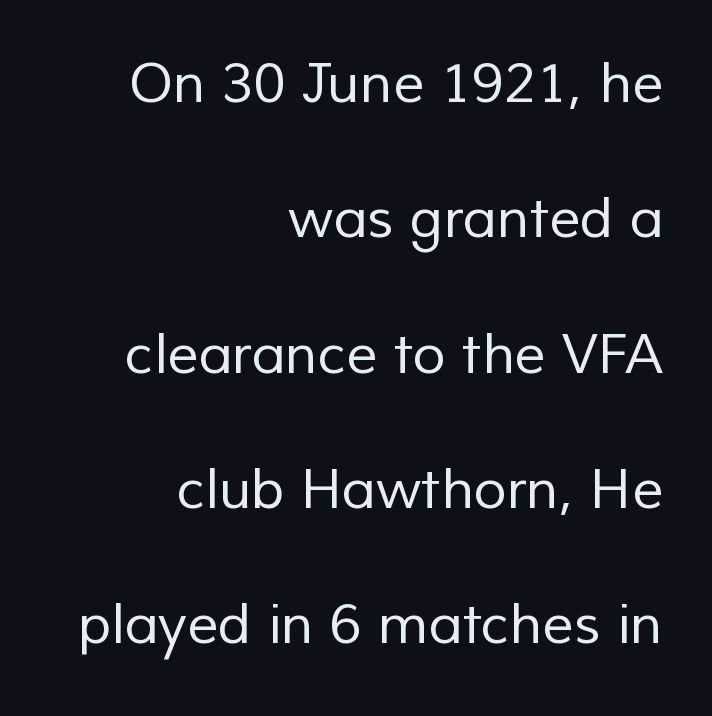
{"serif": "no", "bold": "no", "weight": "regular", "width": "normal", "stroke_contrast": "low", "x_height": "medium", "monospaced": "no", "underline": "no", "align": "right", "line_spacing": "loose", "line_spacing_ratio": 2.46, "letter_spacing": "normal", "letter_spacing_em": 0.0, "glyph_px": 55}
